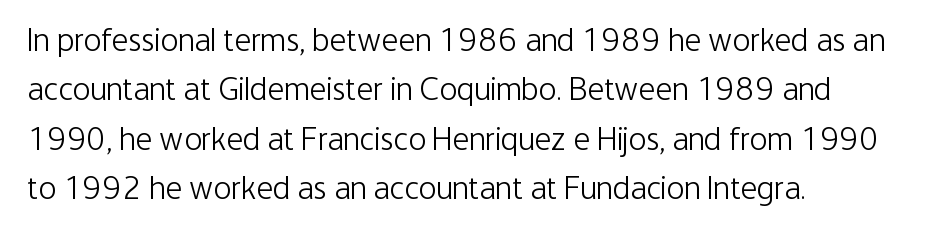
Nope, no serifs anywhere on these letters. Summary of weight: not heavy and not bold. Does the copy run flush right? No — it runs flush left. A typesetter would call this zero additional tracking. No word sits above an underline. The face used here is proportionally spaced, like ordinary book or web type.
